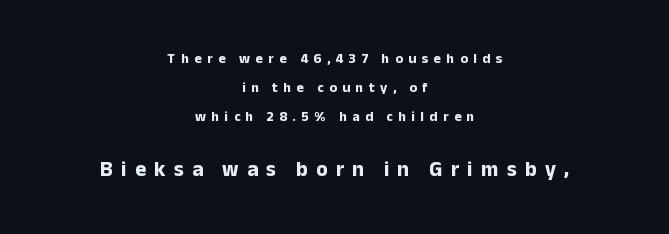
Of the two passages, the one underneath uses the larger point size. The typesetting leans heavy: a genuine bold. In terms of letterspacing, this is a distinctly airy, spread setting. Nope, not italic — everything's standing straight. The passage is arranged like a title page — every line centered.
